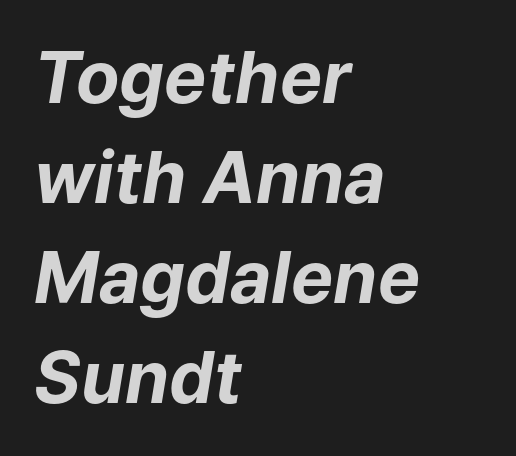
Q: Is the text bold? A: Yes.
Q: Is the text italic (slanted)? A: Yes, it leans right by about 9 degrees.
Q: Is the text underlined? A: No.
Q: How is the paragraph aligned? A: Left-aligned.
Q: Is the spacing between letters normal or unusually wide? A: Normal.
Q: Is the spacing between lines tight, normal or loose? A: Normal.
Q: Width (condensed, normal, or wide)? A: Normal.
Q: Stroke contrast? A: Low.
Q: x-height? A: Medium.
Q: Monospaced? A: No.
